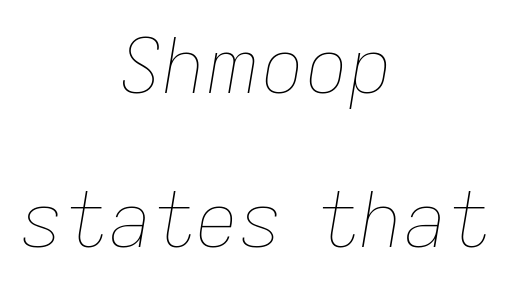
Whoever set this chose breathing room over compactness in the vertical rhythm. The letters sit at their default tracking, neither squeezed nor spread. Clear beneath every line of the passage. The rendering positions every line midway between the sides.
